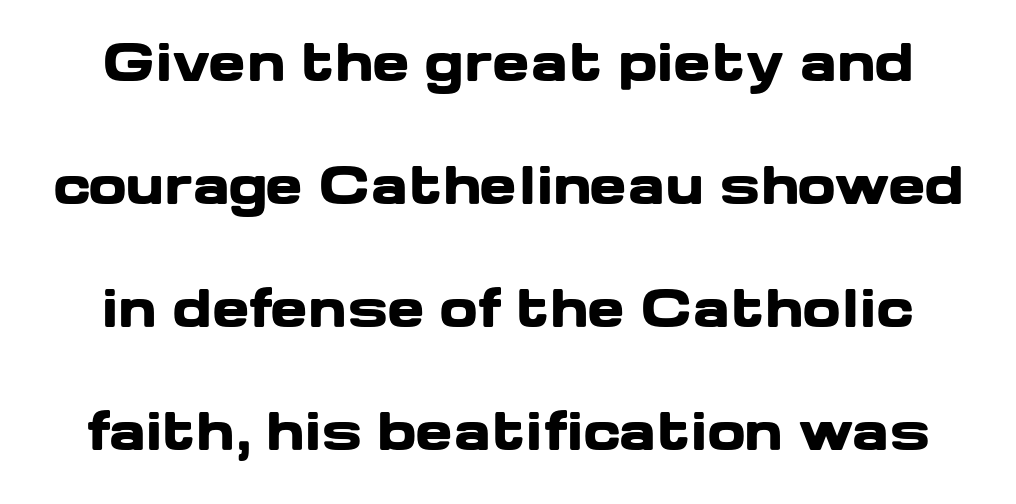
Each letter's strokes conclude bluntly, with no projecting serifs. Reading down the column, the eye jumps a long way to each next line. Characters remain perfectly vertical along every line. Observe the ordinary spacing: letters are neighbours, not strangers. The words here are not underlined.
